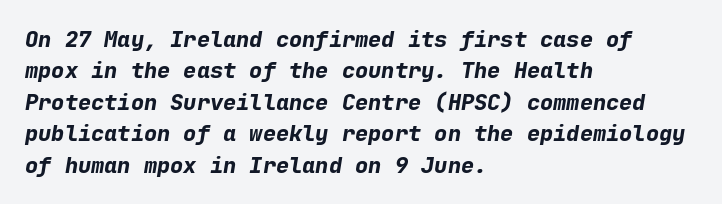
The image shows 22 px bold type, italic (leaning right); set left-aligned, normal line spacing (1.43x), normal letter spacing, not underlined.
